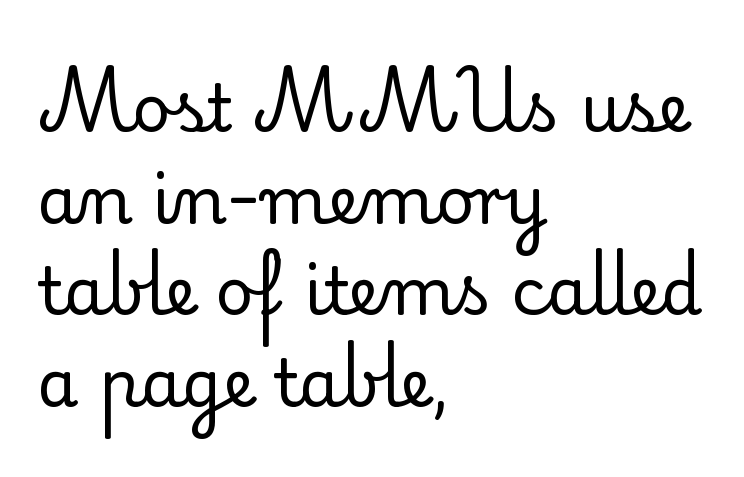
The image shows 66 px regular-weight serif type, upright; set left-aligned, normal line spacing (1.39x), normal letter spacing, not underlined; low stroke contrast and a small x-height.
